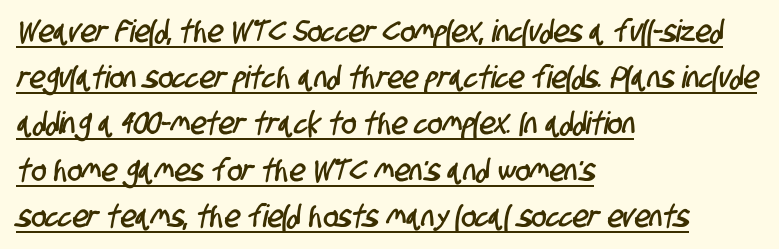
Q: Is the typeface a serif or a sans-serif typeface? A: Sans-serif.
Q: Is the text underlined? A: Yes.
Q: How is the paragraph aligned? A: Left-aligned.
Q: Is the spacing between letters normal or unusually wide? A: Normal.
Q: Is the spacing between lines tight, normal or loose? A: Normal.
Q: Width (condensed, normal, or wide)? A: Condensed.
Q: Stroke contrast? A: Low.
Q: x-height? A: Large.
Q: Monospaced? A: No.
